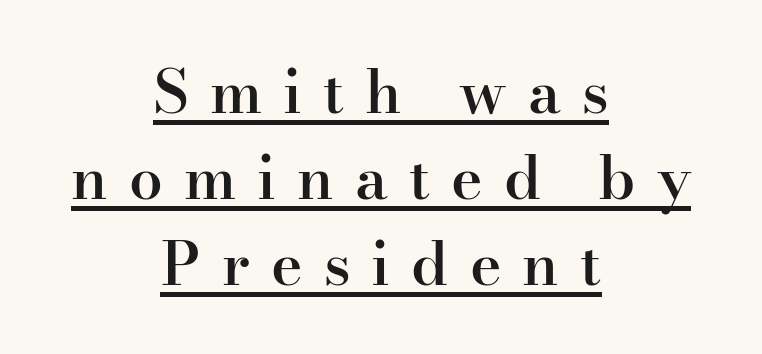
The image shows 60 px semibold serif type, upright; set centered, normal line spacing (1.43x), unusually wide letter spacing (+0.35 em), underlined; high stroke contrast and a small x-height.
